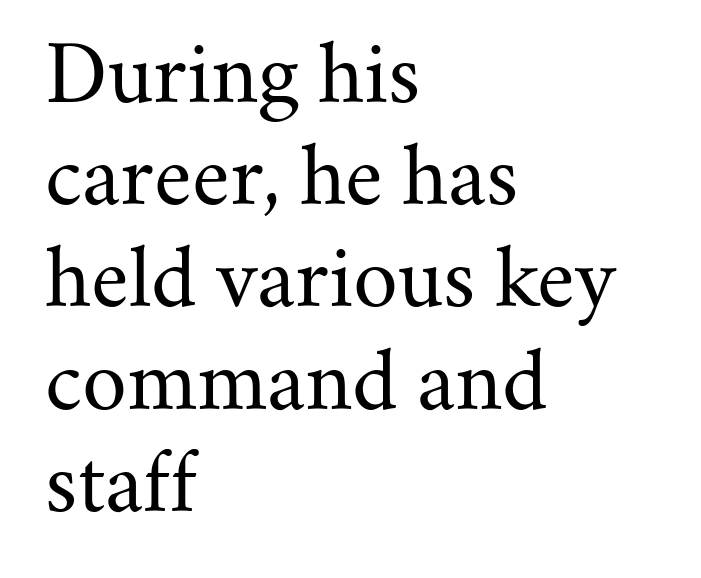
The image shows 78 px regular-weight serif type, upright; set left-aligned, normal line spacing (1.31x), normal letter spacing, not underlined; medium stroke contrast and a small x-height.
